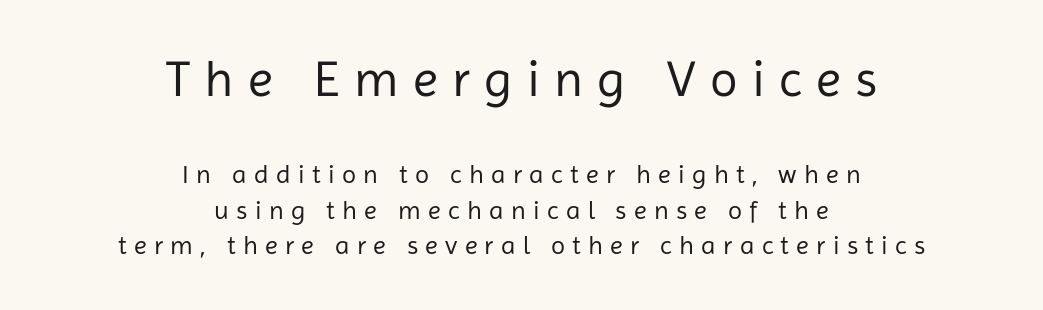
Q: Is the text bold? A: No.
Q: Is the text italic (slanted)? A: No, it is upright.
Q: Is the typeface a serif or a sans-serif typeface? A: Sans-serif.
Q: Is the text underlined? A: No.
Q: How is the paragraph aligned? A: Centered.
Q: Is the spacing between letters normal or unusually wide? A: Unusually wide.
Q: Is the spacing between lines tight, normal or loose? A: Normal.
Q: Which block of text is set in a larger size, the first (top) or the second (bottom)? A: The first (top) one.
Q: Width (condensed, normal, or wide)? A: Normal.
Q: Stroke contrast? A: Low.
Q: x-height? A: Medium.
Q: Monospaced? A: No.
